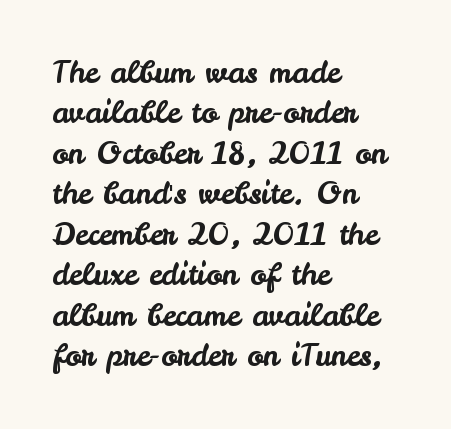
The image shows 30 px sans-serif type; set left-aligned, normal line spacing (1.35x), normal letter spacing, not underlined; low stroke contrast and a small x-height.
